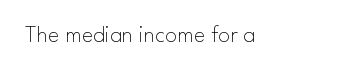
Only glyphs here, with clear space below each row. Notice how the stems are strictly vertical — no italics here. Between one letter and the next there's only the usual sliver of space. Is this a heavy cut? Hardly; it is regular or lighter.
